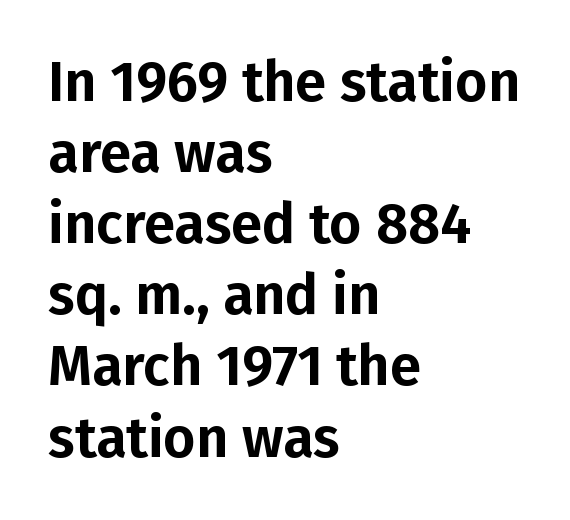
{"serif": "no", "italic": "no", "width": "normal", "stroke_contrast": "low", "x_height": "medium", "monospaced": "no", "underline": "no", "align": "left", "line_spacing": "normal", "line_spacing_ratio": 1.27, "letter_spacing": "normal", "letter_spacing_em": 0.0, "glyph_px": 56}
